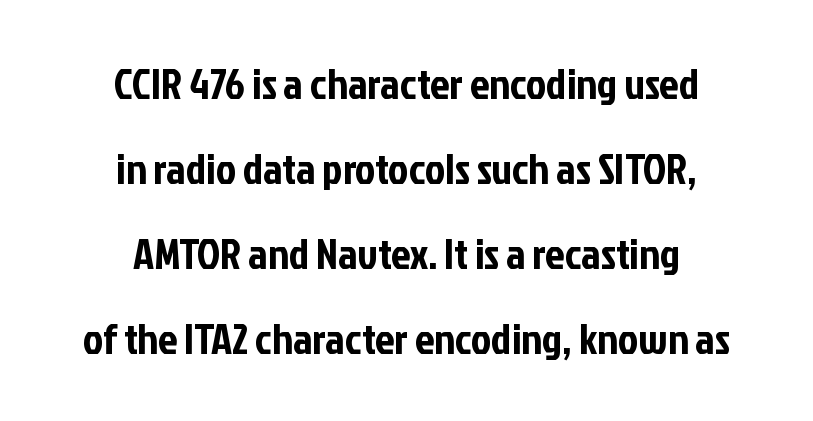
{"serif": "no", "italic": "no", "width": "condensed", "stroke_contrast": "low", "x_height": "medium", "monospaced": "no", "underline": "no", "align": "center", "line_spacing": "loose", "line_spacing_ratio": 1.98, "letter_spacing": "normal", "letter_spacing_em": 0.0, "glyph_px": 43}
